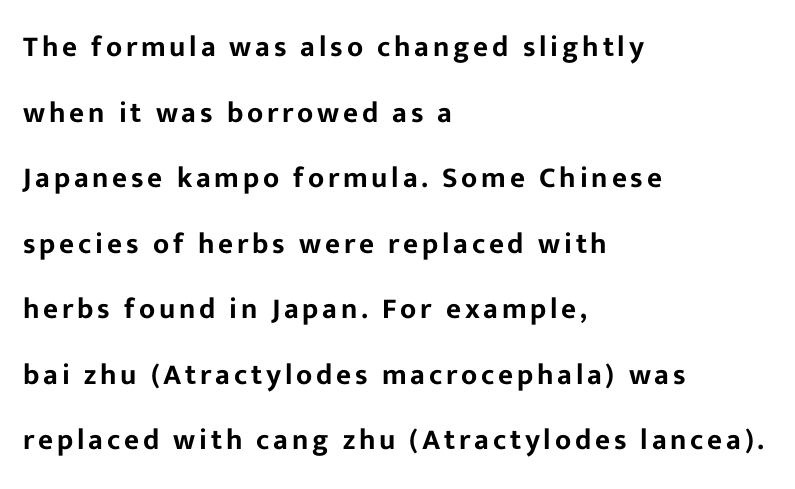
The image shows 29 px sans-serif type, upright; set left-aligned, loose line spacing (2.26x), not underlined; low stroke contrast and a medium x-height.
